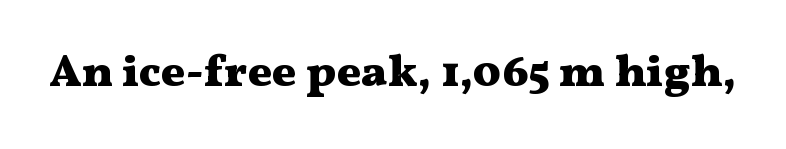
The image shows 45 px heavy, wide serif type, upright; set normal letter spacing, not underlined; medium stroke contrast and a medium x-height.
